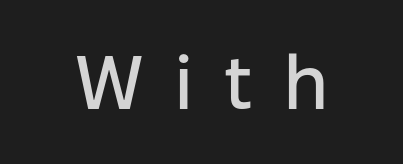
These lines were composed using upright roman letters. Letters rest on an invisible, unmarked baseline. These lines have a slow, spaced-out rhythm from letter to letter. Note the varied advance widths — an 'i' is clearly narrower than an 'm'. This sample uses a sans-serif face.
